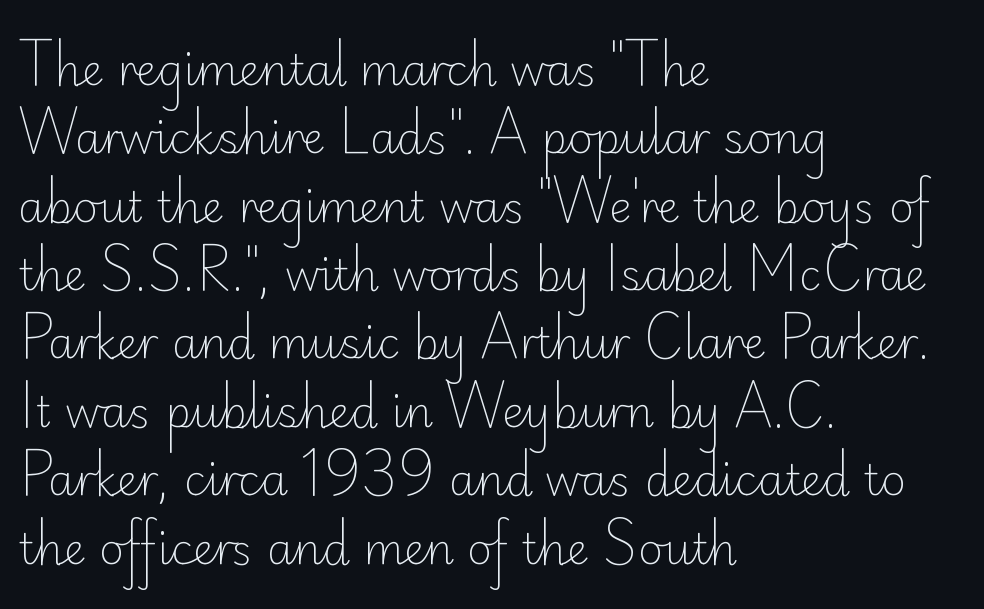
The image shows 43 px light sans-serif type, upright; set left-aligned, normal line spacing (1.59x), normal letter spacing, not underlined; low stroke contrast and a small x-height.
